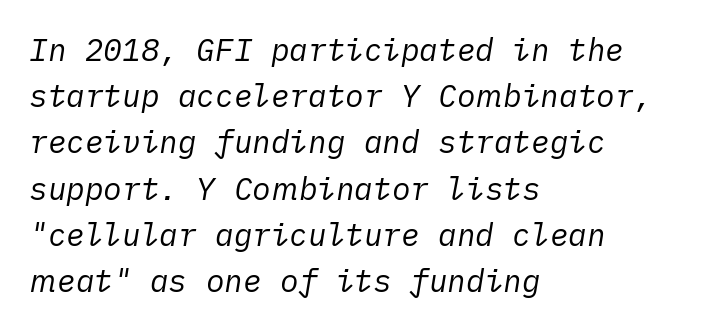
{"italic": "yes", "lean": "right", "slant_degrees": 10, "bold": "no", "weight": "regular", "width": "normal", "stroke_contrast": "low", "x_height": "medium", "underline": "no", "align": "left", "line_spacing": "normal", "line_spacing_ratio": 1.49, "letter_spacing": "normal", "letter_spacing_em": 0.0, "glyph_px": 31}
